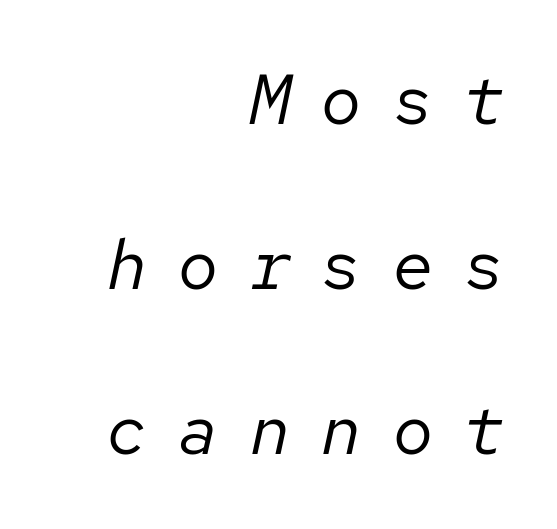
Widely set lines give the paragraph a tall, airy silhouette. Check the space under the baseline: it is left empty. Heaviness? Minimal to ordinary, like unemphasized prose. In terms of posture, this sample is oblique.
